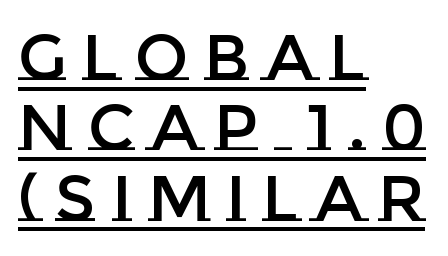
These lines are rendered in a variable-pitch font. You can tell it's not italic because the verticals are truly vertical. The lettering is marked with a stroke running underneath it. The paragraph shown leans on its left margin. Letter spacing: wide.
